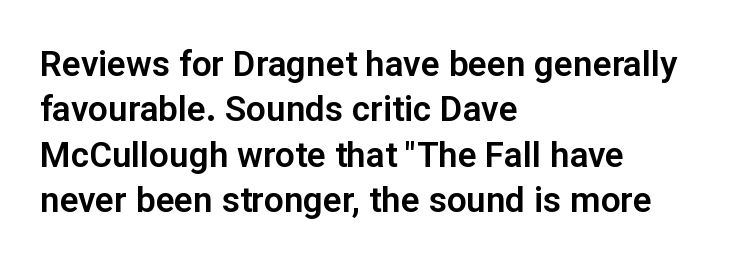
Q: Is the text italic (slanted)? A: No, it is upright.
Q: Is the typeface a serif or a sans-serif typeface? A: Sans-serif.
Q: Is the text underlined? A: No.
Q: How is the paragraph aligned? A: Left-aligned.
Q: Is the spacing between letters normal or unusually wide? A: Normal.
Q: Is the spacing between lines tight, normal or loose? A: Normal.
Q: Width (condensed, normal, or wide)? A: Normal.
Q: Stroke contrast? A: Low.
Q: x-height? A: Medium.
Q: Monospaced? A: No.
